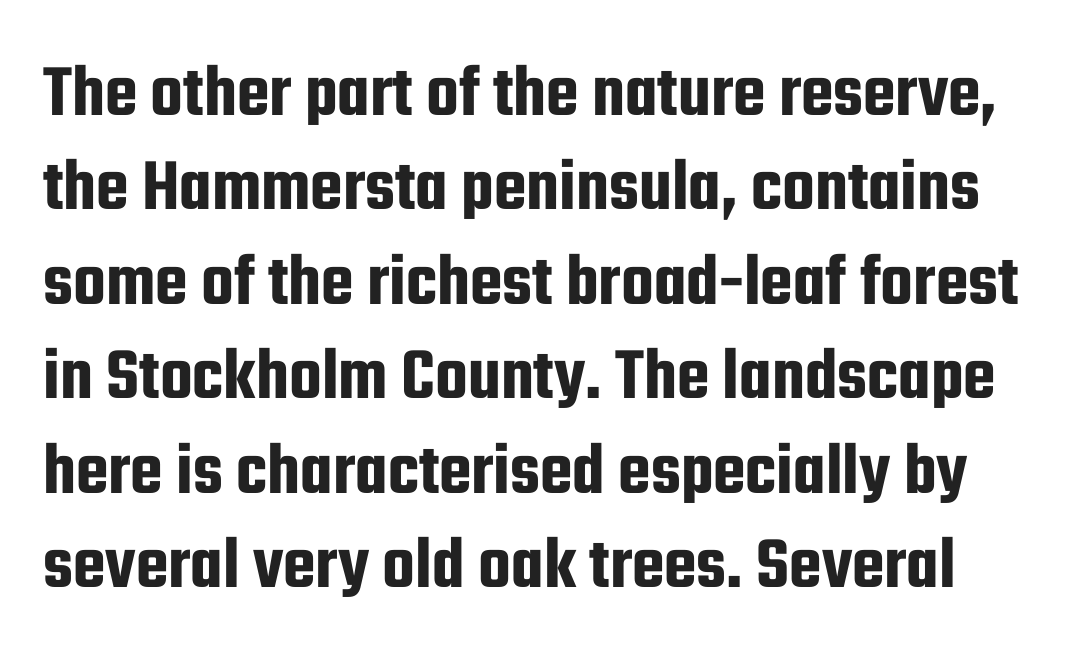
The passage shown is typed in a proportional face where columns would drift. Decoration check: the copy has no underline. This sample uses an upright cut, with every glyph sitting square on the baseline. One glance says typical: line gaps are just what's usual. Stroke terminals: plain, sans-serif.
